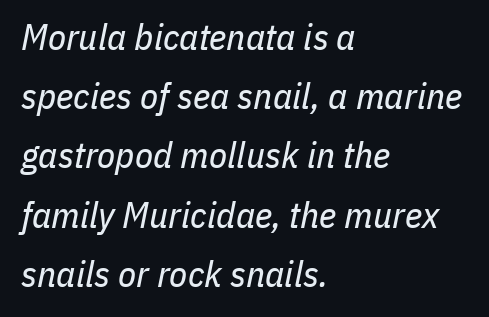
Q: Is the text bold? A: No.
Q: Is the text italic (slanted)? A: Yes, it leans right by about 11 degrees.
Q: Is the text underlined? A: No.
Q: How is the paragraph aligned? A: Left-aligned.
Q: Is the spacing between letters normal or unusually wide? A: Normal.
Q: Is the spacing between lines tight, normal or loose? A: Normal.
Q: Width (condensed, normal, or wide)? A: Condensed.
Q: Stroke contrast? A: Low.
Q: x-height? A: Medium.
Q: Monospaced? A: No.
